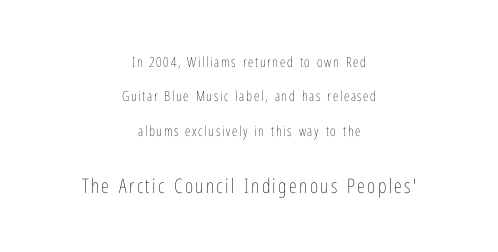
The designer dialed line spacing up above the default. Short and long lines alike share a common midpoint. These glyphs show unthickened strokes, regular width or finer. It's the straight-up-and-down kind of type. A bare baseline throughout the passage. The block sitting lower on the canvas is the one with enlarged characters.
